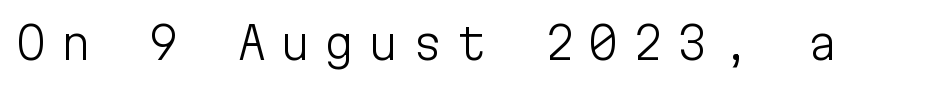
Spacing verdict: monospaced, one width for all characters. The words here are not underlined. The letterforms stand isolated, each surrounded by extra space. Ordinary non-slanted type is in use.
